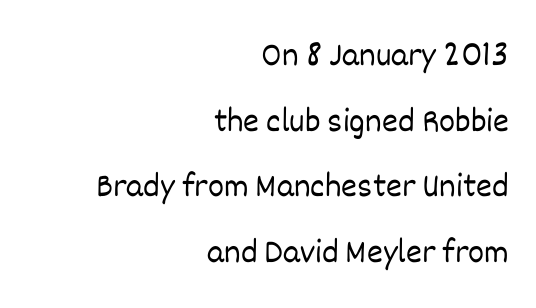
The image shows 34 px light type, upright; set right-aligned, loose line spacing (1.93x), normal letter spacing, not underlined; low stroke contrast and a large x-height.
